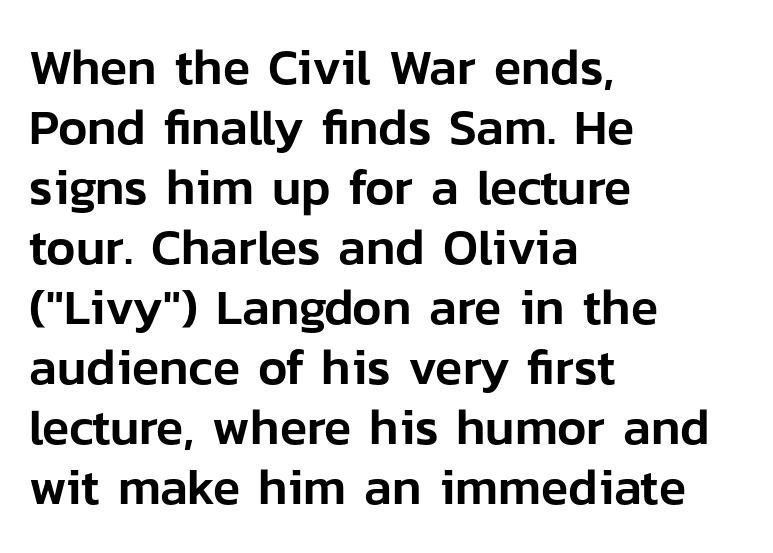
Q: Is the text italic (slanted)? A: No, it is upright.
Q: Is the typeface a serif or a sans-serif typeface? A: Sans-serif.
Q: Is the text underlined? A: No.
Q: How is the paragraph aligned? A: Left-aligned.
Q: Is the spacing between letters normal or unusually wide? A: Normal.
Q: Width (condensed, normal, or wide)? A: Normal.
Q: Stroke contrast? A: Low.
Q: x-height? A: Medium.
Q: Monospaced? A: No.
